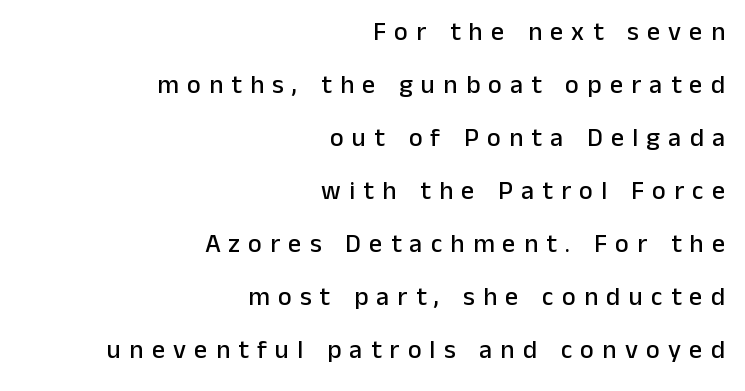
{"italic": "no", "underline": "no", "align": "right", "line_spacing": "loose", "line_spacing_ratio": 2.04, "letter_spacing": "wide", "letter_spacing_em": 0.32, "glyph_px": 26}
